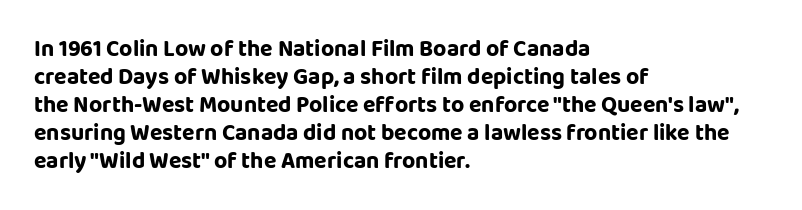
{"italic": "no", "underline": "no", "align": "left", "line_spacing_ratio": 1.22, "letter_spacing": "normal", "letter_spacing_em": 0.0, "glyph_px": 23}
